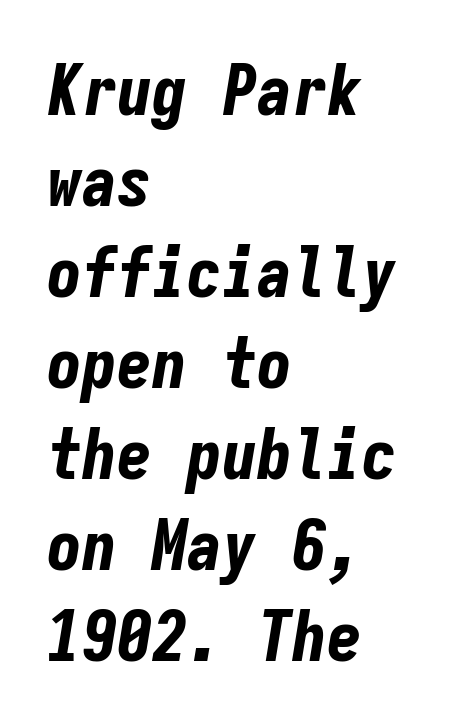
The image shows 70 px bold, condensed type, italic (leaning right), monospaced; set left-aligned, normal line spacing (1.3x), normal letter spacing, not underlined; low stroke contrast and a medium x-height.
